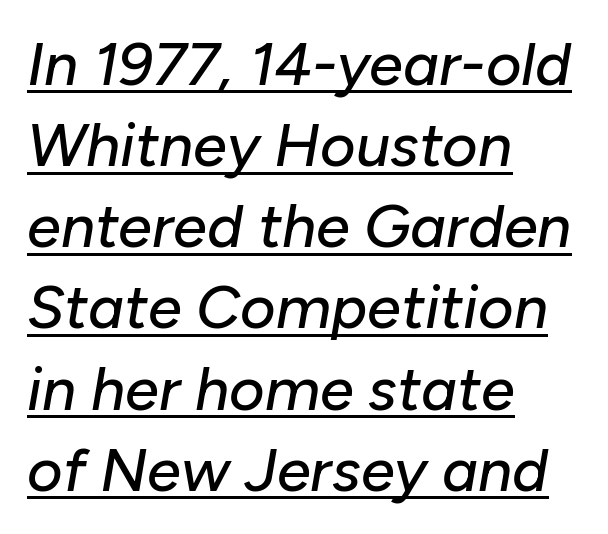
The image shows 61 px text type, italic (leaning right); set left-aligned, normal line spacing (1.33x), normal letter spacing, underlined; low stroke contrast and a medium x-height.
